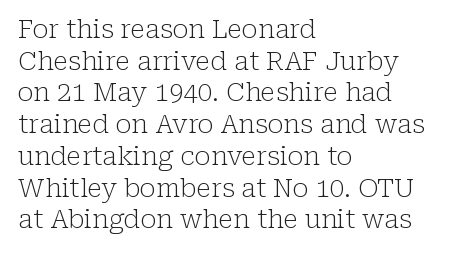
The image shows 26 px text type, upright; set left-aligned, line spacing 1.22x, normal letter spacing, not underlined.
